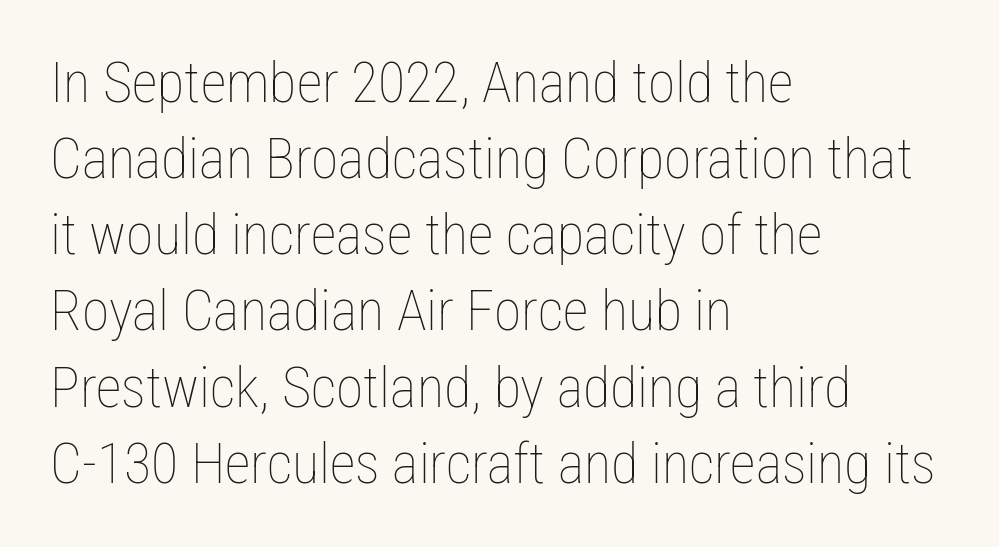
Q: Is the text bold? A: No.
Q: Is the text italic (slanted)? A: No, it is upright.
Q: Is the text underlined? A: No.
Q: How is the paragraph aligned? A: Left-aligned.
Q: Is the spacing between letters normal or unusually wide? A: Normal.
Q: Is the spacing between lines tight, normal or loose? A: Normal.
Q: Width (condensed, normal, or wide)? A: Condensed.
Q: Stroke contrast? A: Low.
Q: x-height? A: Medium.
Q: Monospaced? A: No.
